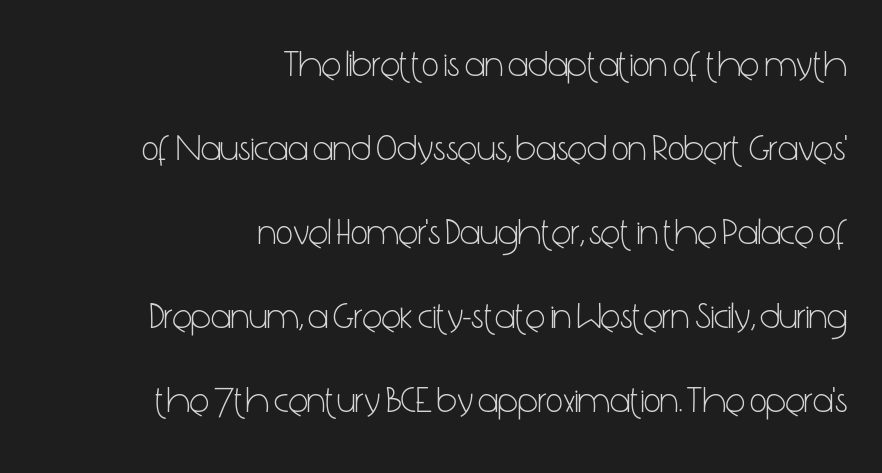
The lines are quadded right. Underlining? Definitely not there. Are there feet on the stems? There aren't — it's a sans. This is the regular roman posture of the typeface. The rendering uses natural spacing where letterforms have individual widths.
